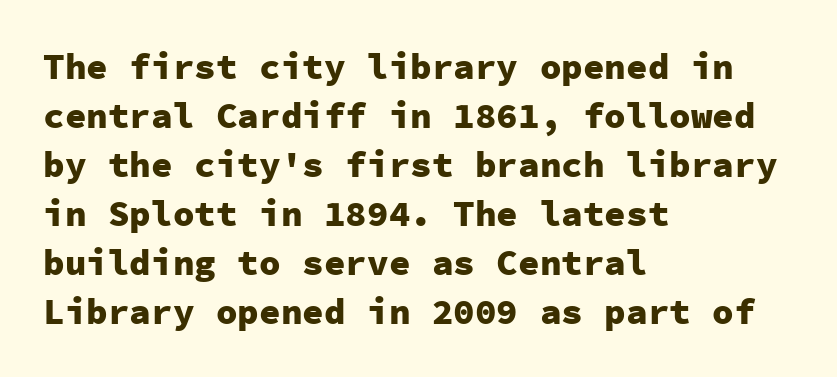
The image shows 36 px heavy sans-serif type, upright, monospaced; set left-aligned, normal line spacing (1.36x), normal letter spacing, not underlined; low stroke contrast and a medium x-height.
